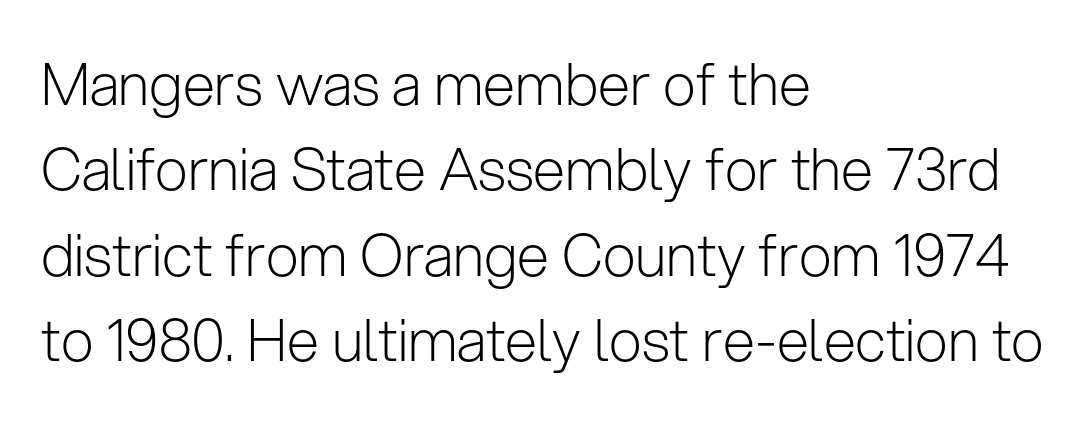
{"serif": "no", "italic": "no", "bold": "no", "weight": "light", "width": "normal", "stroke_contrast": "low", "x_height": "medium", "monospaced": "no", "underline": "no", "align": "left", "line_spacing": "normal", "line_spacing_ratio": 1.47, "letter_spacing": "normal", "letter_spacing_em": 0.0, "glyph_px": 58}
